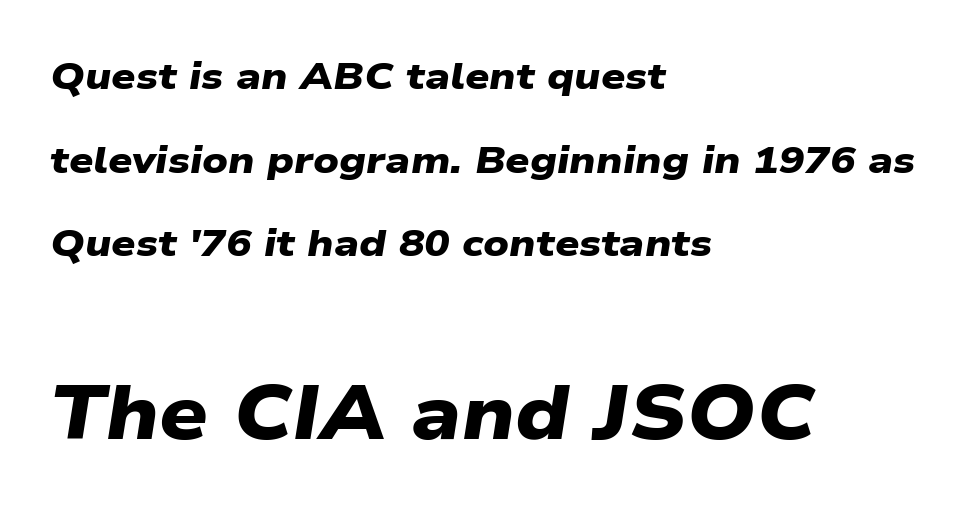
{"serif": "no", "bold": "yes", "weight": "heavy", "width": "wide", "stroke_contrast": "low", "x_height": "medium", "monospaced": "no", "underline": "no", "align": "left", "line_spacing": "loose", "line_spacing_ratio": 2.2, "letter_spacing": "normal", "letter_spacing_em": 0.0, "larger_block": "second", "size_ratio": 2.0, "glyph_px": 76}
